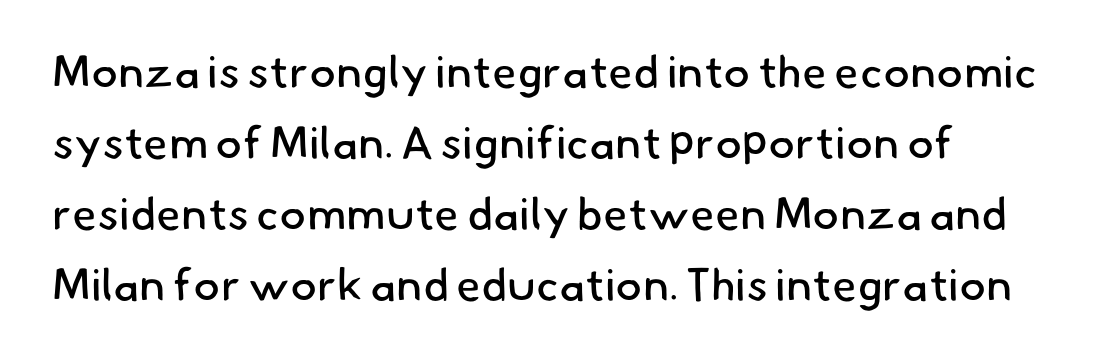
The image shows 45 px regular-weight sans-serif type; set normal line spacing (1.58x), normal letter spacing, not underlined; low stroke contrast and a small x-height.
